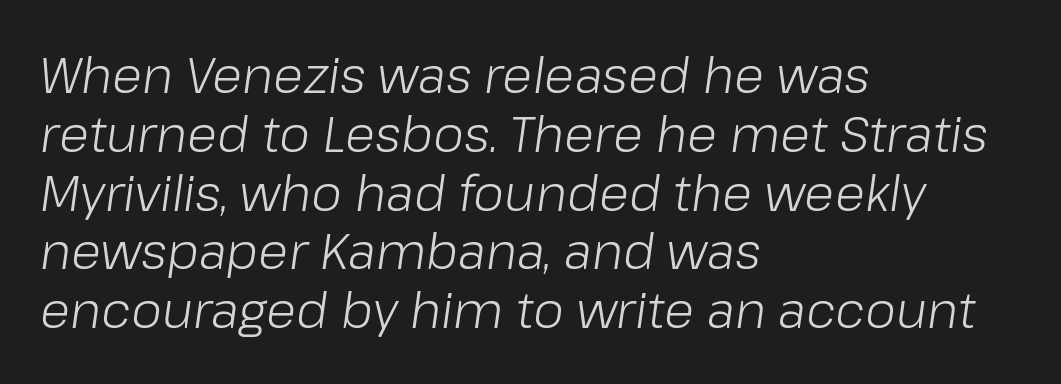
Q: Is the text bold? A: No.
Q: Is the text italic (slanted)? A: Yes, it leans right by about 8 degrees.
Q: Is the text underlined? A: No.
Q: How is the paragraph aligned? A: Left-aligned.
Q: Is the spacing between letters normal or unusually wide? A: Normal.
Q: Width (condensed, normal, or wide)? A: Normal.
Q: Stroke contrast? A: Low.
Q: x-height? A: Medium.
Q: Monospaced? A: No.
